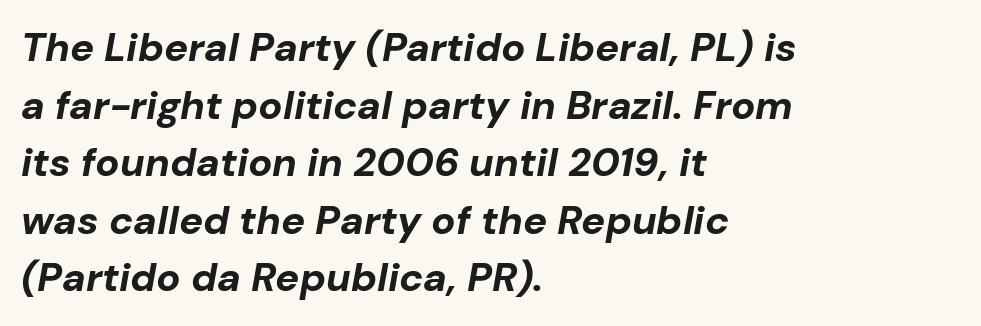
{"italic": "yes", "lean": "right", "slant_degrees": 10, "bold": "yes", "weight": "bold", "width": "normal", "stroke_contrast": "low", "x_height": "medium", "monospaced": "no", "underline": "no", "align": "left", "line_spacing": "normal", "line_spacing_ratio": 1.44, "letter_spacing": "normal", "letter_spacing_em": 0.0, "glyph_px": 40}
